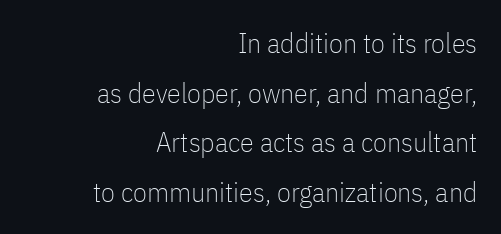
{"serif": "no", "italic": "no", "bold": "no", "weight": "thin", "width": "condensed", "stroke_contrast": "low", "x_height": "medium", "monospaced": "no", "underline": "no", "align": "right", "line_spacing_ratio": 1.77, "letter_spacing": "normal", "letter_spacing_em": 0.0, "glyph_px": 28}
